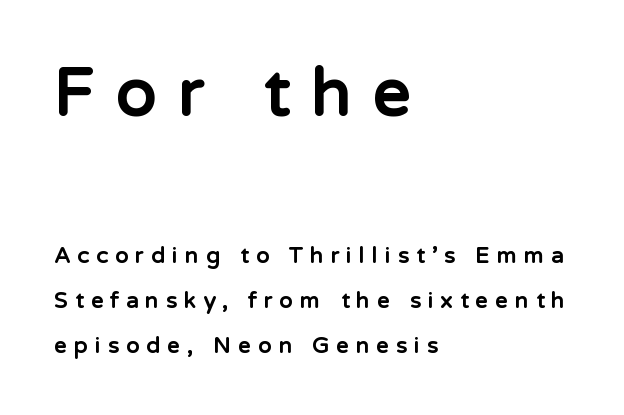
Italic? Not at all — the glyphs are vertical. Decoration check: the copy has no underline. These words are printed bold, with thick strokes throughout. Successive baselines arrive slowly, with a big drop between each.
